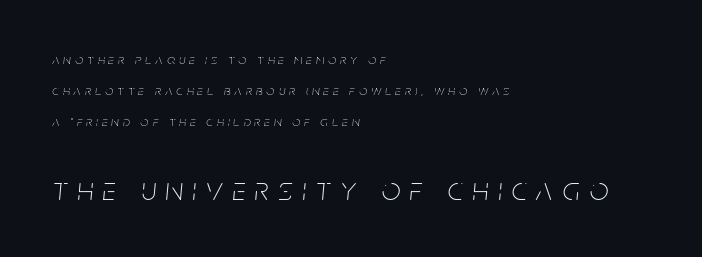
{"italic": "yes", "lean": "right", "slant_degrees": 5, "bold": "no", "weight": "thin", "width": "condensed", "stroke_contrast": "low", "x_height": "large", "monospaced": "no", "underline": "no", "align": "left", "line_spacing": "loose", "line_spacing_ratio": 2.2, "letter_spacing": "wide", "letter_spacing_em": 0.3, "larger_block": "second", "size_ratio": 2.36, "glyph_px": 33}
